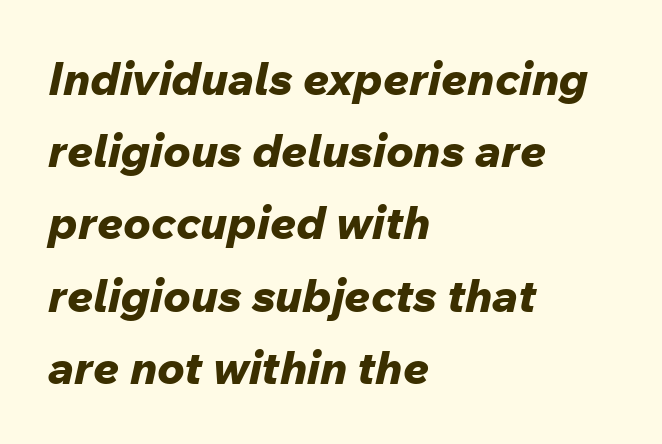
Q: Is the text bold? A: Yes.
Q: Is the text italic (slanted)? A: Yes, it leans right by about 12 degrees.
Q: Is the text underlined? A: No.
Q: How is the paragraph aligned? A: Left-aligned.
Q: Is the spacing between letters normal or unusually wide? A: Normal.
Q: Is the spacing between lines tight, normal or loose? A: Normal.
Q: Width (condensed, normal, or wide)? A: Normal.
Q: Stroke contrast? A: Low.
Q: x-height? A: Medium.
Q: Monospaced? A: No.
